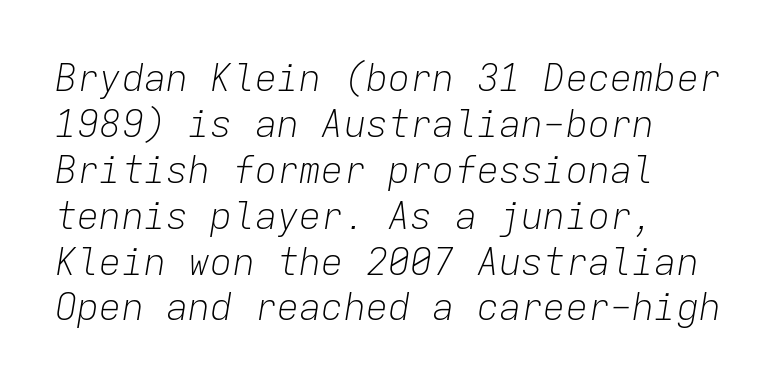
Q: Is the text bold? A: No.
Q: Is the text italic (slanted)? A: Yes, it leans right by about 9 degrees.
Q: Is the text underlined? A: No.
Q: How is the paragraph aligned? A: Left-aligned.
Q: Is the spacing between letters normal or unusually wide? A: Normal.
Q: Width (condensed, normal, or wide)? A: Normal.
Q: Stroke contrast? A: Low.
Q: x-height? A: Medium.
Q: Monospaced? A: Yes.
